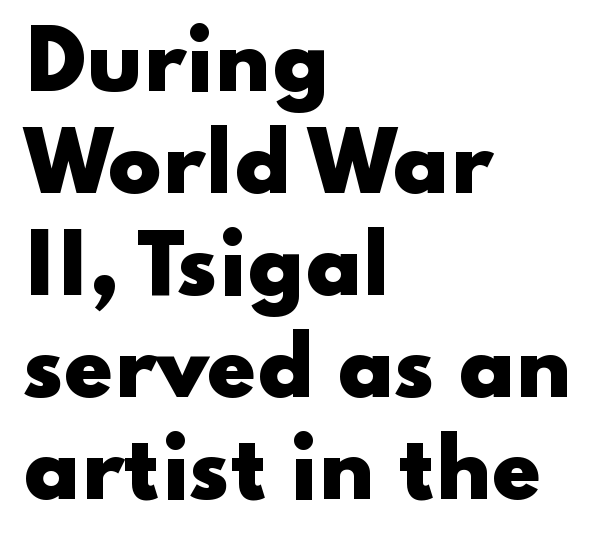
{"serif": "no", "italic": "no", "bold": "yes", "weight": "heavy", "width": "wide", "stroke_contrast": "low", "x_height": "small", "monospaced": "no", "underline": "no", "align": "left", "line_spacing": "normal", "line_spacing_ratio": 1.29, "letter_spacing": "normal", "letter_spacing_em": 0.0, "glyph_px": 79}
